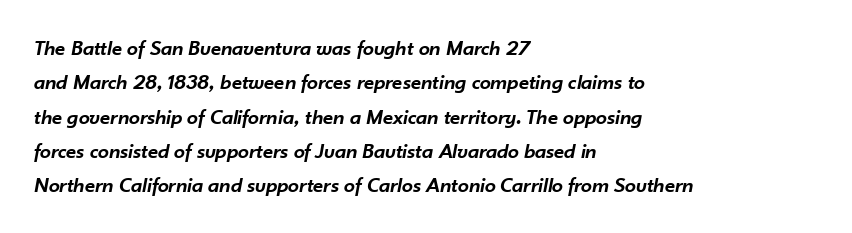
Q: Is the text bold? A: Semi-bold.
Q: Is the text italic (slanted)? A: Yes, it leans right by about 10 degrees.
Q: Is the text underlined? A: No.
Q: How is the paragraph aligned? A: Left-aligned.
Q: Is the spacing between letters normal or unusually wide? A: Normal.
Q: Is the spacing between lines tight, normal or loose? A: Normal.
